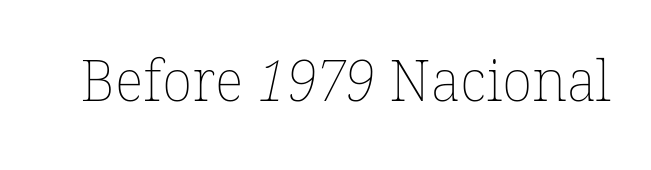
{"bold": "no", "weight": "thin", "width": "normal", "stroke_contrast": "low", "x_height": "medium", "monospaced": "no", "underline": "no", "letter_spacing": "normal", "letter_spacing_em": 0.0, "glyph_px": 57}
